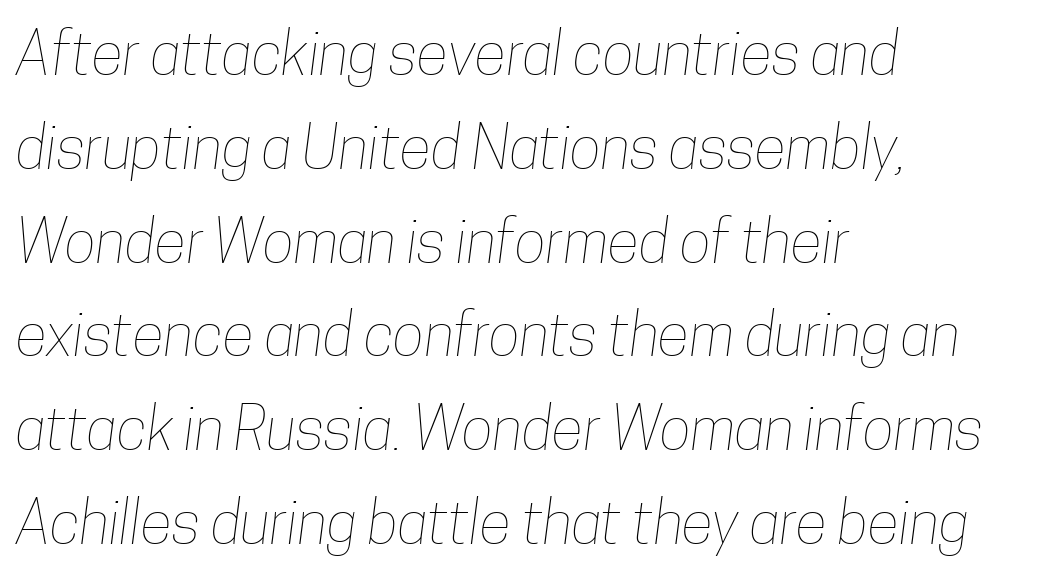
Descender tails drop into unmarked territory. These glyphs show unthickened strokes, regular width or finer. Short note: letters normally spaced. The designer left line spacing at the default. Note the varied advance widths — an 'i' is clearly narrower than an 'm'.
